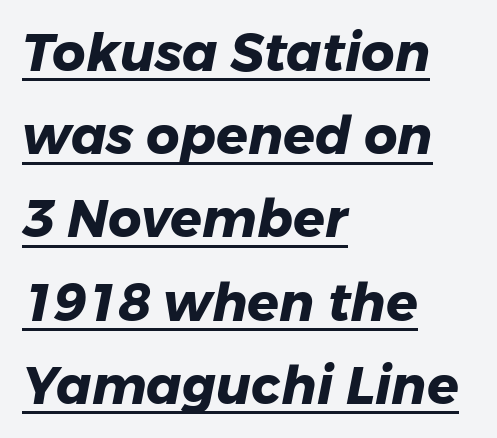
Q: Is the text bold? A: Yes.
Q: Is the typeface a serif or a sans-serif typeface? A: Sans-serif.
Q: Is the text underlined? A: Yes.
Q: How is the paragraph aligned? A: Left-aligned.
Q: Is the spacing between letters normal or unusually wide? A: Normal.
Q: Is the spacing between lines tight, normal or loose? A: Normal.
Q: Width (condensed, normal, or wide)? A: Normal.
Q: Stroke contrast? A: Low.
Q: x-height? A: Medium.
Q: Monospaced? A: No.
